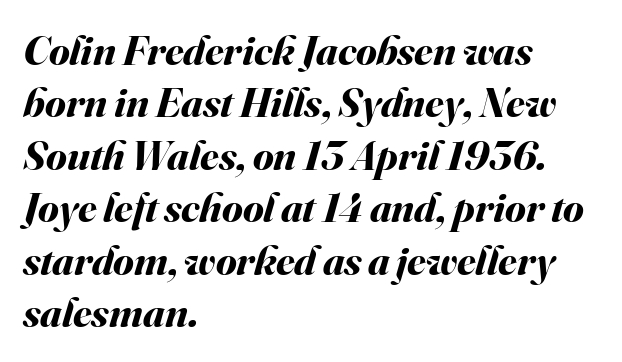
{"italic": "yes", "lean": "right", "slant_degrees": 16, "bold": "yes", "weight": "bold", "width": "normal", "stroke_contrast": "medium", "x_height": "small", "monospaced": "no", "underline": "no", "align": "left", "line_spacing": "normal", "line_spacing_ratio": 1.25, "letter_spacing": "normal", "letter_spacing_em": 0.0, "glyph_px": 42}
